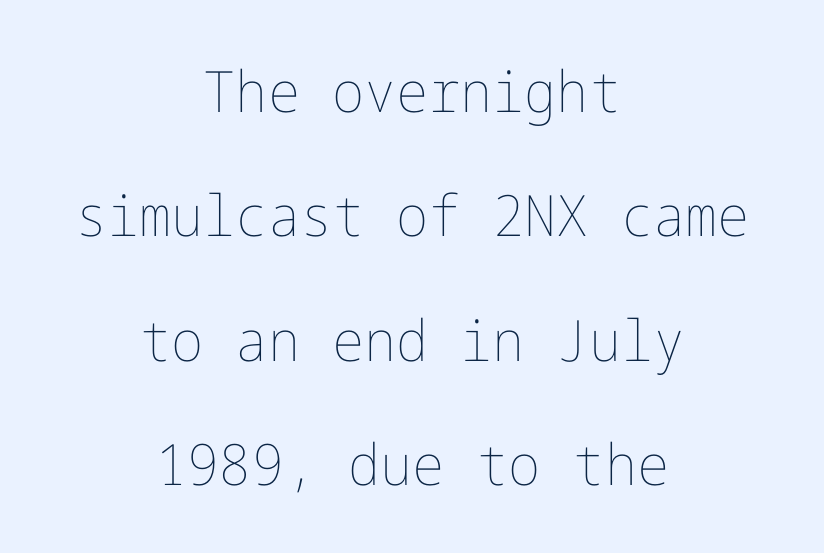
The image shows 57 px thin type, upright; set centered, loose line spacing (2.18x), normal letter spacing, not underlined; low stroke contrast and a medium x-height.
